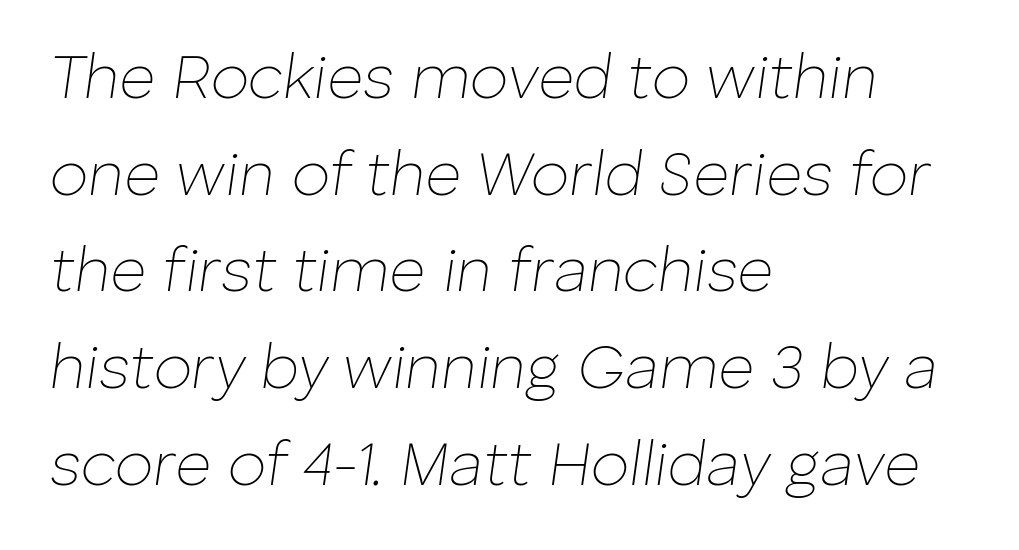
The image shows 62 px thin type, italic (leaning right); set left-aligned, normal line spacing (1.56x), normal letter spacing, not underlined; low stroke contrast and a medium x-height.
